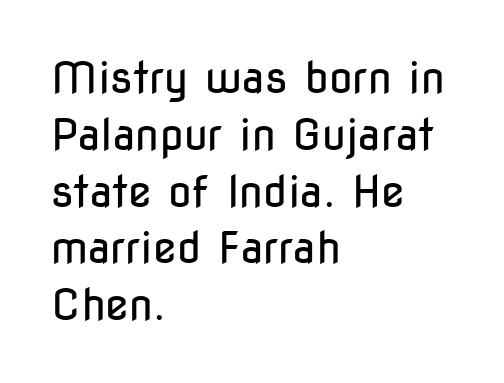
Think standard paragraph weight, or any step lighter than that. The letterforms sit shoulder to shoulder at normal distance. Character widths vary here, with narrow letters taking less room than wide ones. The typography opts for an upright posture over an oblique one. Has an underline been added? It has not. Does the copy run flush right? No — it runs flush left.
